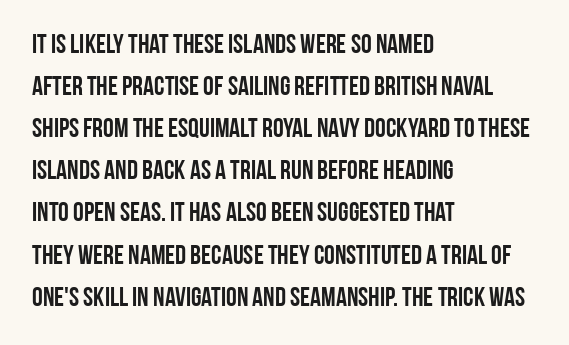
Quick note: underline off. The typesetter chose a ragged-right arrangement here. Posture: straight, roman, zero tilt. Leading: standard. Words appear dense and cohesive because spacing is normal.
